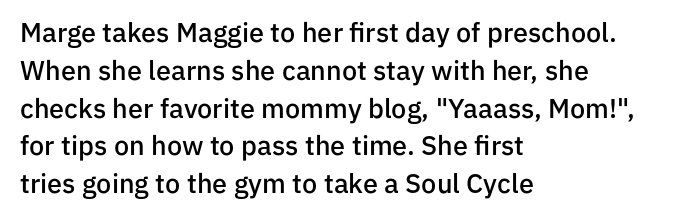
The image shows 27 px text type, upright; set left-aligned, normal line spacing (1.4x), normal letter spacing, not underlined.
